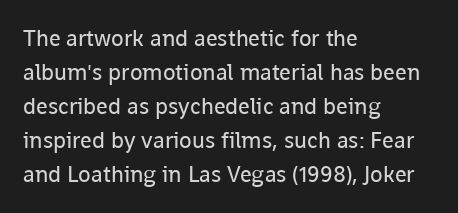
The type sits square on the baseline with zero lean. Stem width sits at or under what a default text font uses. Horizontally, the lines are justified to the leading edge only. This sample keeps an unexceptional amount of space between lines. The space beneath each line is pristine and unruled. There is no visible air inserted between adjacent glyphs.
